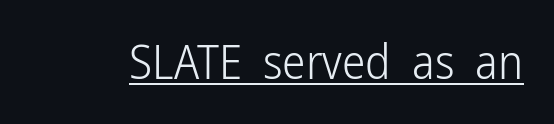
The image shows 47 px light, condensed sans-serif type, upright; set normal letter spacing, underlined; low stroke contrast and a medium x-height.
